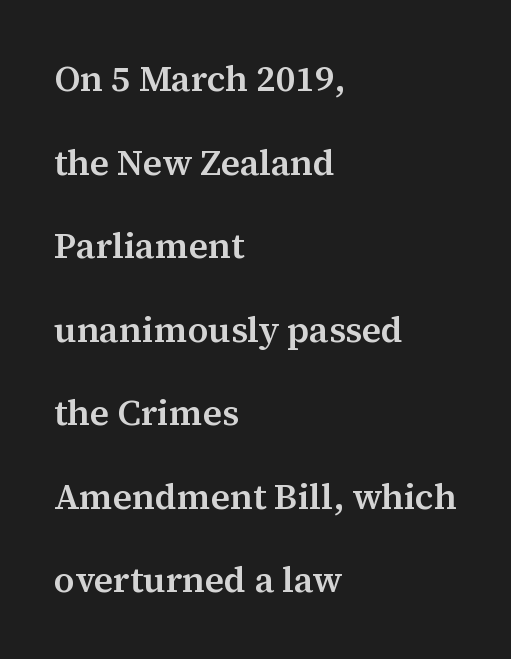
The image shows 36 px semibold serif type, upright; set left-aligned, loose line spacing (2.32x), normal letter spacing, not underlined; medium stroke contrast and a medium x-height.
